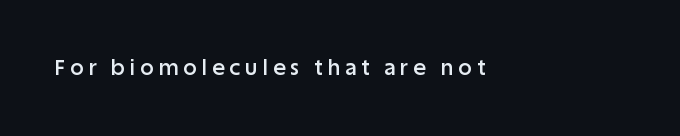
{"italic": "no", "bold": "semi", "underline": "no", "letter_spacing": "wide", "letter_spacing_em": 0.25, "glyph_px": 21}
